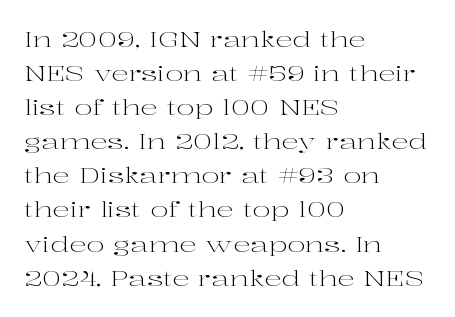
Q: Is the text bold? A: No.
Q: Is the text italic (slanted)? A: No, it is upright.
Q: Is the text underlined? A: No.
Q: How is the paragraph aligned? A: Left-aligned.
Q: Is the spacing between letters normal or unusually wide? A: Normal.
Q: Is the spacing between lines tight, normal or loose? A: Normal.
